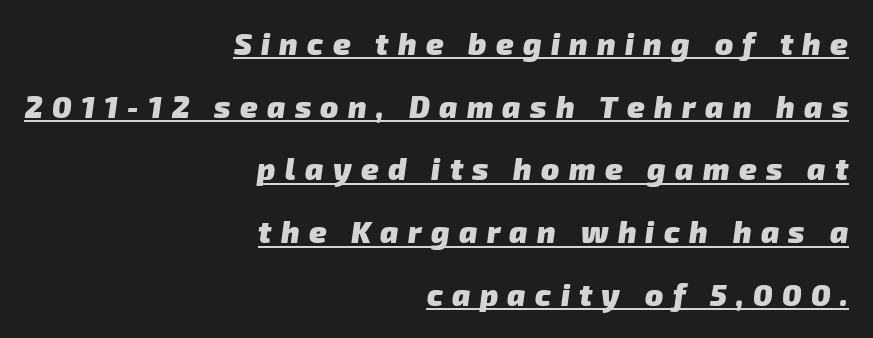
{"serif": "no", "bold": "yes", "weight": "heavy", "width": "normal", "stroke_contrast": "low", "x_height": "medium", "monospaced": "no", "underline": "yes", "align": "right", "line_spacing": "loose", "line_spacing_ratio": 2.09, "letter_spacing": "wide", "letter_spacing_em": 0.31, "glyph_px": 30}
